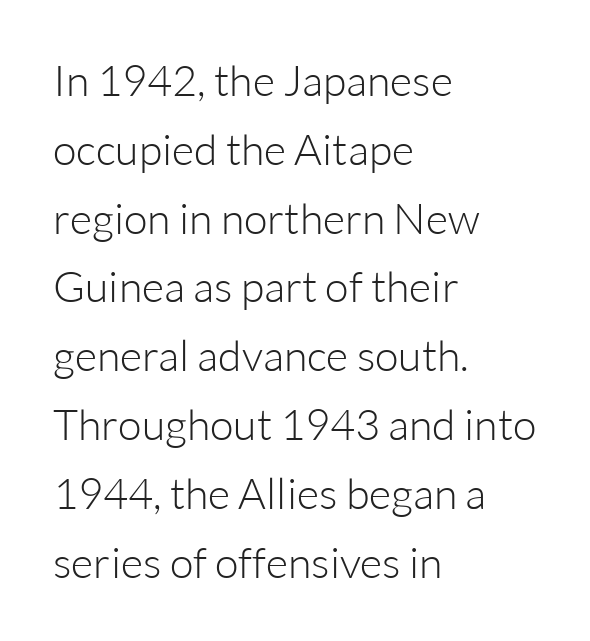
The image shows 43 px light sans-serif type, upright; set left-aligned, normal line spacing (1.6x), normal letter spacing, not underlined; low stroke contrast and a medium x-height.
